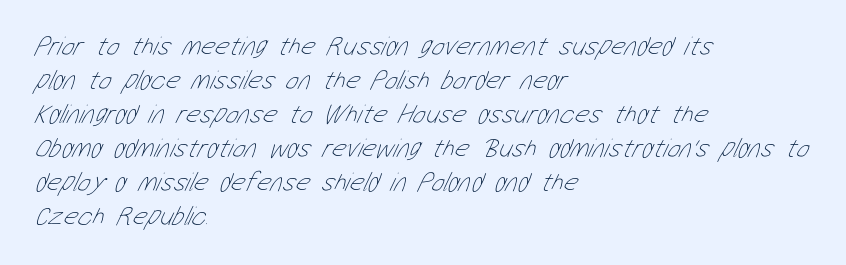
The image shows 27 px text type; set left-aligned, normal line spacing (1.26x), normal letter spacing, not underlined.
